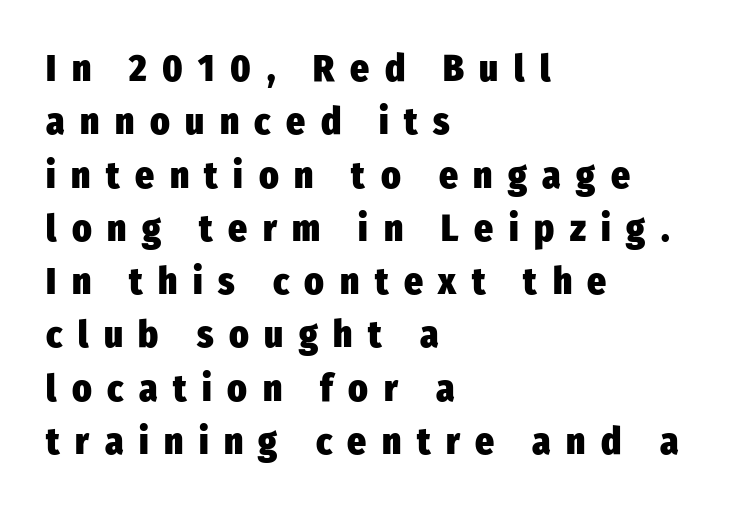
The image shows 37 px heavy, condensed sans-serif type, upright; set left-aligned, normal line spacing (1.44x), unusually wide letter spacing (+0.42 em), not underlined; low stroke contrast and a medium x-height.
